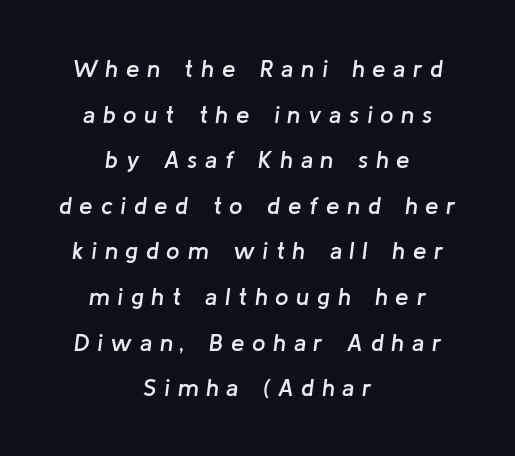
{"italic": "yes", "lean": "right", "slant_degrees": 8, "bold": "semi", "underline": "no", "align": "center", "line_spacing": "loose", "line_spacing_ratio": 1.9, "letter_spacing": "wide", "letter_spacing_em": 0.32, "glyph_px": 24}
